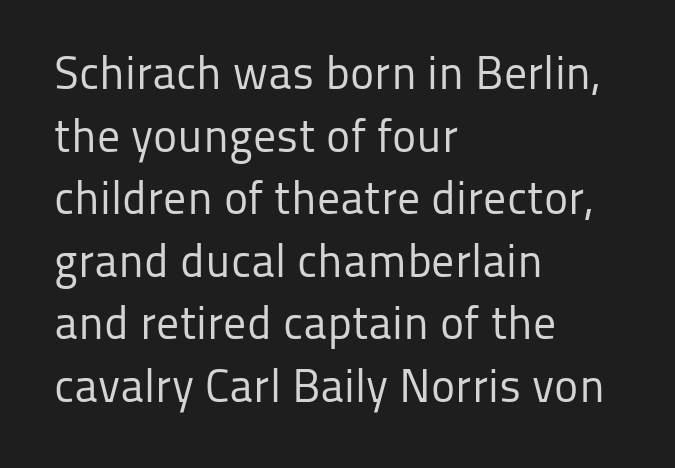
{"serif": "no", "italic": "no", "bold": "no", "weight": "regular", "width": "normal", "stroke_contrast": "low", "x_height": "medium", "monospaced": "no", "underline": "no", "align": "left", "line_spacing": "normal", "line_spacing_ratio": 1.36, "letter_spacing": "normal", "letter_spacing_em": 0.0, "glyph_px": 46}
